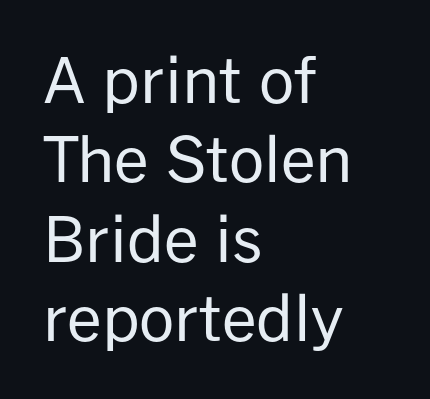
{"serif": "no", "italic": "no", "bold": "no", "weight": "regular", "width": "normal", "stroke_contrast": "low", "x_height": "medium", "monospaced": "no", "underline": "no", "align": "left", "line_spacing": "normal", "line_spacing_ratio": 1.28, "letter_spacing": "normal", "letter_spacing_em": 0.0, "glyph_px": 62}
